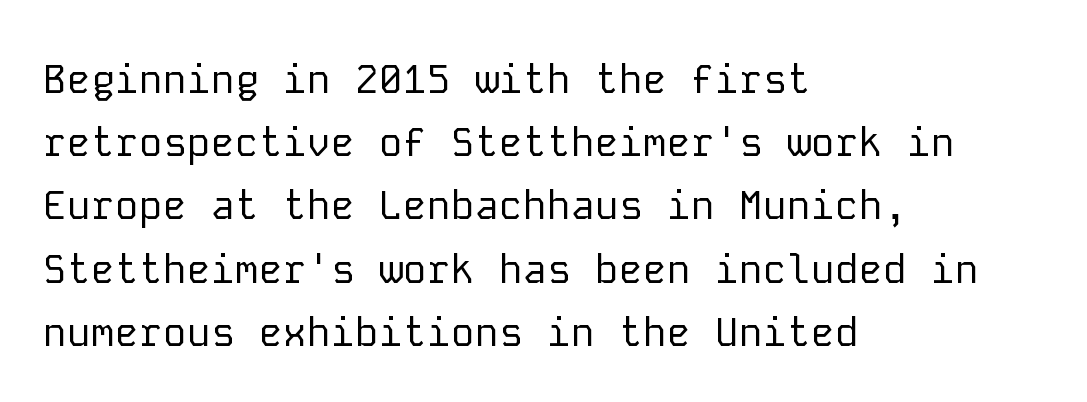
Q: Is the text bold? A: No.
Q: Is the text italic (slanted)? A: No, it is upright.
Q: Is the typeface a serif or a sans-serif typeface? A: Sans-serif.
Q: Is the text underlined? A: No.
Q: How is the paragraph aligned? A: Left-aligned.
Q: Is the spacing between letters normal or unusually wide? A: Normal.
Q: Is the spacing between lines tight, normal or loose? A: Normal.
Q: Width (condensed, normal, or wide)? A: Normal.
Q: Stroke contrast? A: Low.
Q: x-height? A: Medium.
Q: Monospaced? A: Yes.
